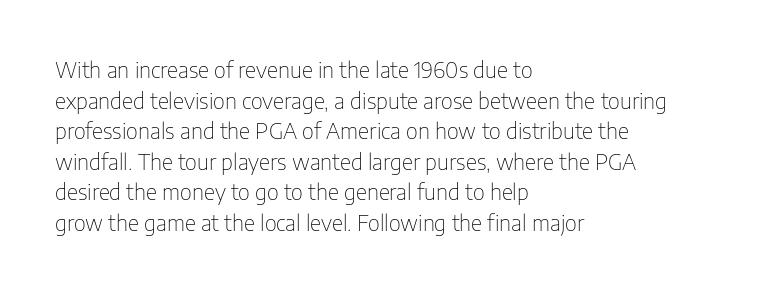
{"italic": "no", "bold": "no", "underline": "no", "align": "left", "line_spacing": "normal", "line_spacing_ratio": 1.39, "letter_spacing": "normal", "letter_spacing_em": 0.0, "glyph_px": 22}
